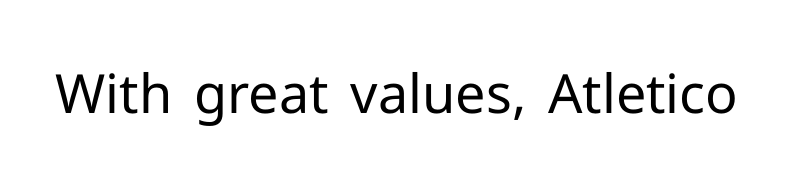
I'd call this a sans setting — the letters go barefoot. You could not count columns in this text — the font is proportionally spaced. No italicization has been applied; the sample stays upright. Is the stroke heavy? The answer is a plain regular-or-lighter.
